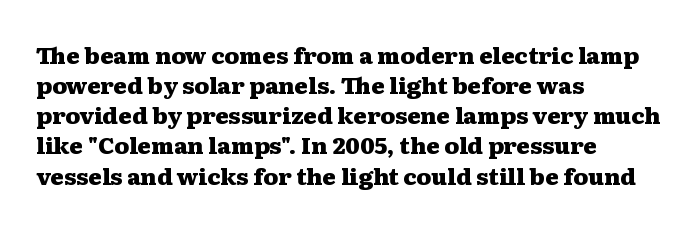
{"italic": "no", "bold": "yes", "underline": "no", "align": "left", "line_spacing": "normal", "line_spacing_ratio": 1.31, "letter_spacing": "normal", "letter_spacing_em": 0.0, "glyph_px": 23}
